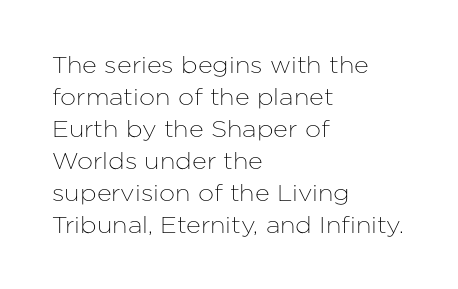
{"italic": "no", "underline": "no", "align": "left", "line_spacing": "normal", "line_spacing_ratio": 1.39, "letter_spacing": "normal", "letter_spacing_em": 0.0, "glyph_px": 23}
